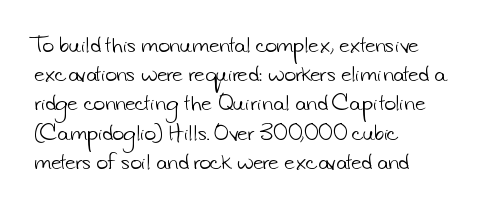
Q: Is the text bold? A: No.
Q: Is the text underlined? A: No.
Q: How is the paragraph aligned? A: Left-aligned.
Q: Is the spacing between letters normal or unusually wide? A: Normal.
Q: Is the spacing between lines tight, normal or loose? A: Normal.
